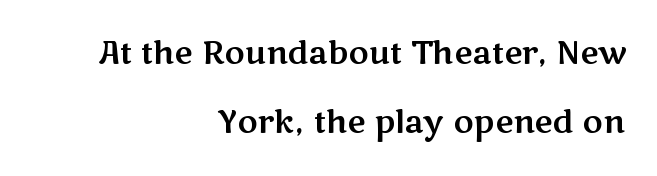
{"serif": "no", "italic": "no", "width": "wide", "stroke_contrast": "medium", "x_height": "medium", "monospaced": "no", "underline": "no", "align": "right", "line_spacing": "loose", "line_spacing_ratio": 2.24, "letter_spacing": "normal", "letter_spacing_em": 0.0, "glyph_px": 31}
